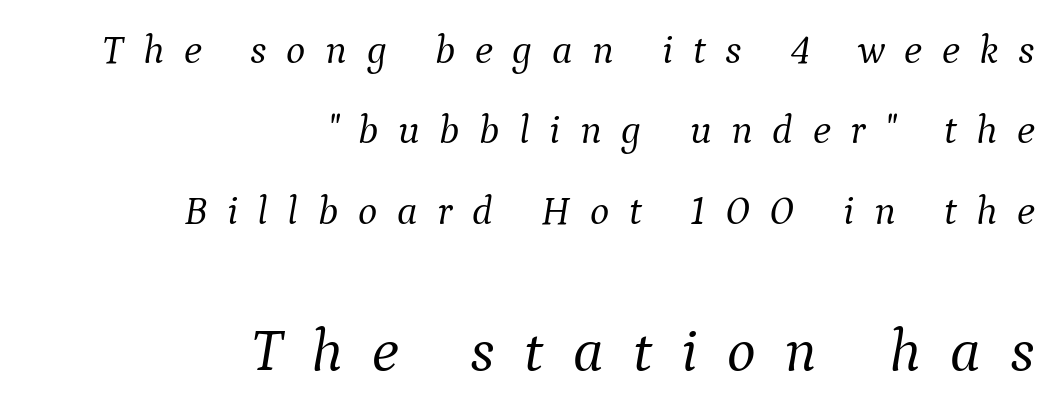
The image shows 61 px light serif type, italic (leaning right); set right-aligned, loose line spacing (1.96x), unusually wide letter spacing (+0.48 em), not underlined; the second (bottom) block is 1.49x larger; medium stroke contrast and a medium x-height.
